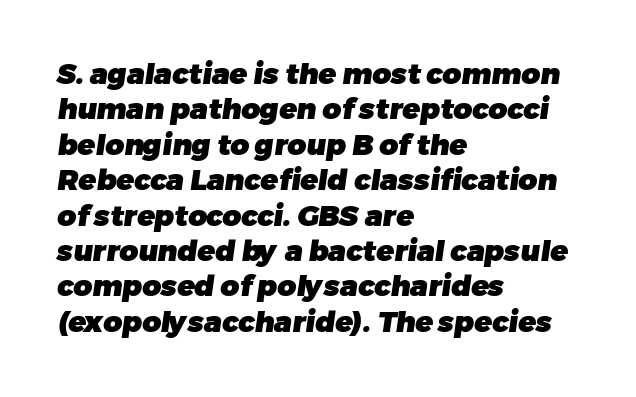
Line beginnings align vertically; line endings do not. The passage shown has conventional tracking throughout. Is this a fixed-width face? No — the glyphs have proportional, varying widths. The strokes are fattened all the way to bold.
